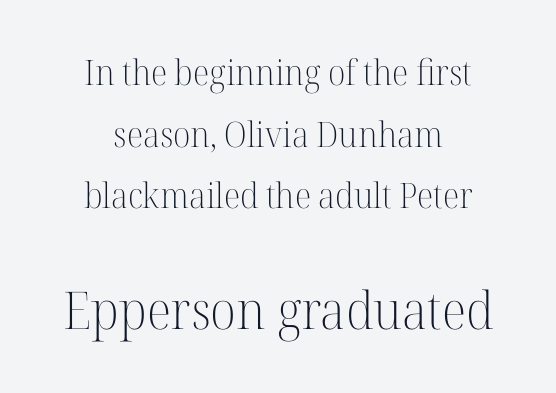
{"serif": "yes", "italic": "no", "bold": "no", "weight": "light", "width": "normal", "stroke_contrast": "high", "x_height": "medium", "monospaced": "no", "underline": "no", "align": "center", "line_spacing_ratio": 1.76, "letter_spacing": "normal", "letter_spacing_em": 0.0, "larger_block": "second", "size_ratio": 1.49, "glyph_px": 52}
